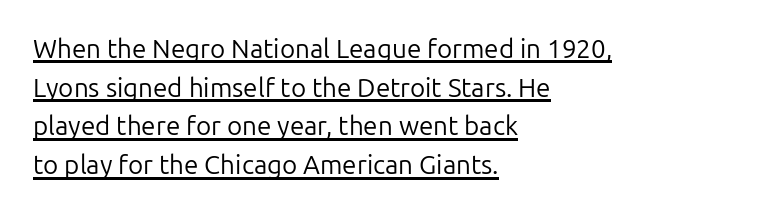
Ink coverage per letter is moderate at most. You can see a thin bar hugging the bottom of the glyphs. Every row of glyphs begins at an identical x-position on the left. The block of text has a typical density, with ordinary space between rows. No italicization has been applied; the sample stays upright.
